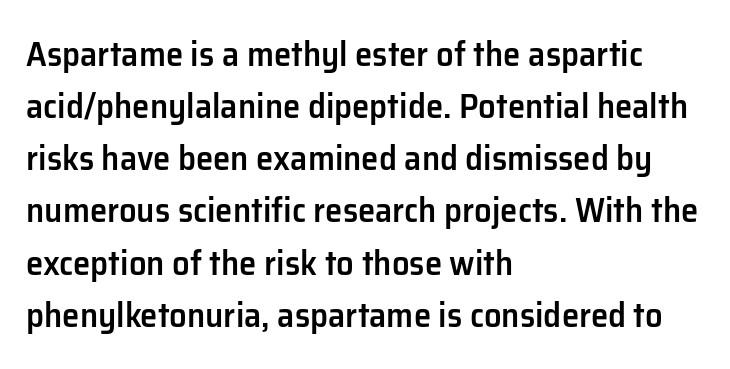
Q: Is the text bold? A: Semi-bold.
Q: Is the text italic (slanted)? A: No, it is upright.
Q: Is the typeface a serif or a sans-serif typeface? A: Sans-serif.
Q: Is the text underlined? A: No.
Q: How is the paragraph aligned? A: Left-aligned.
Q: Is the spacing between letters normal or unusually wide? A: Normal.
Q: Is the spacing between lines tight, normal or loose? A: Normal.
Q: Width (condensed, normal, or wide)? A: Normal.
Q: Stroke contrast? A: Low.
Q: x-height? A: Medium.
Q: Monospaced? A: No.
